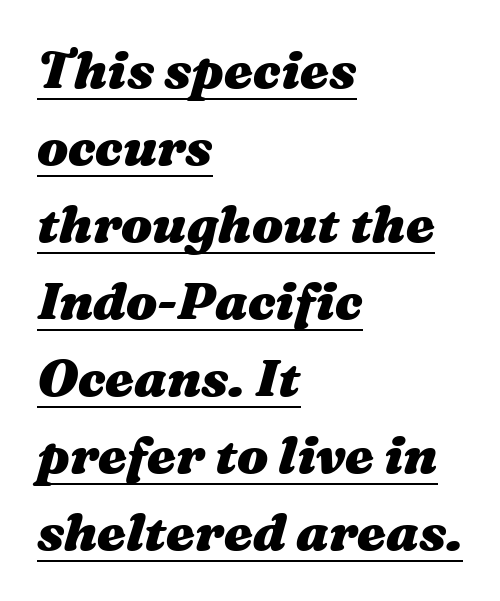
{"italic": "yes", "lean": "right", "slant_degrees": 16, "bold": "yes", "weight": "heavy", "width": "wide", "stroke_contrast": "medium", "x_height": "medium", "monospaced": "no", "underline": "yes", "align": "left", "line_spacing": "normal", "line_spacing_ratio": 1.48, "letter_spacing": "normal", "letter_spacing_em": 0.0, "glyph_px": 52}
